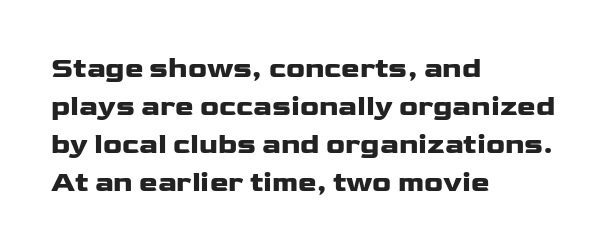
{"serif": "no", "italic": "no", "bold": "yes", "weight": "heavy", "width": "wide", "stroke_contrast": "low", "x_height": "medium", "monospaced": "no", "underline": "no", "align": "left", "line_spacing": "normal", "line_spacing_ratio": 1.36, "letter_spacing": "normal", "letter_spacing_em": 0.0, "glyph_px": 28}
